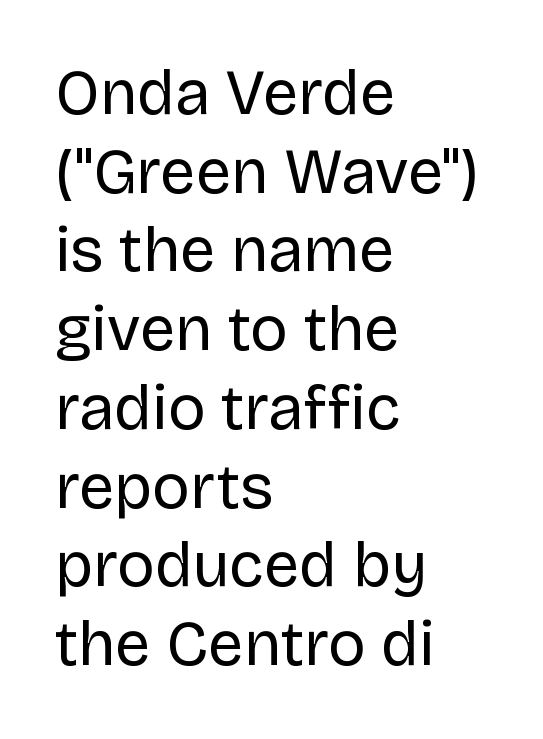
Q: Is the text bold? A: No.
Q: Is the text italic (slanted)? A: No, it is upright.
Q: Is the typeface a serif or a sans-serif typeface? A: Sans-serif.
Q: Is the text underlined? A: No.
Q: How is the paragraph aligned? A: Left-aligned.
Q: Is the spacing between letters normal or unusually wide? A: Normal.
Q: Is the spacing between lines tight, normal or loose? A: Normal.
Q: Width (condensed, normal, or wide)? A: Normal.
Q: Stroke contrast? A: Low.
Q: x-height? A: Large.
Q: Monospaced? A: No.
